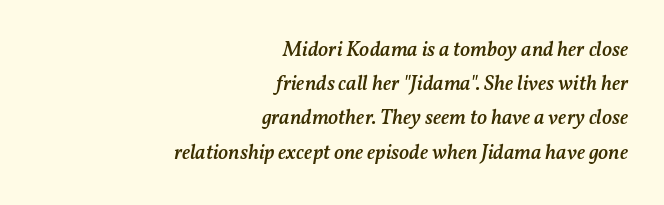
The image shows 21 px text type, italic (leaning right); set right-aligned, normal line spacing (1.63x), normal letter spacing, not underlined.
